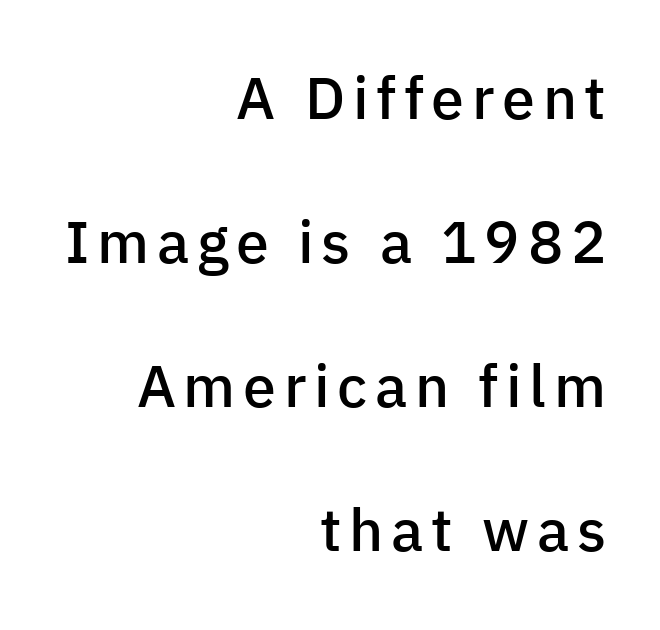
{"serif": "no", "italic": "no", "bold": "semi", "weight": "semibold", "width": "normal", "stroke_contrast": "low", "x_height": "medium", "monospaced": "no", "underline": "no", "align": "right", "line_spacing": "loose", "line_spacing_ratio": 2.44, "glyph_px": 59}
